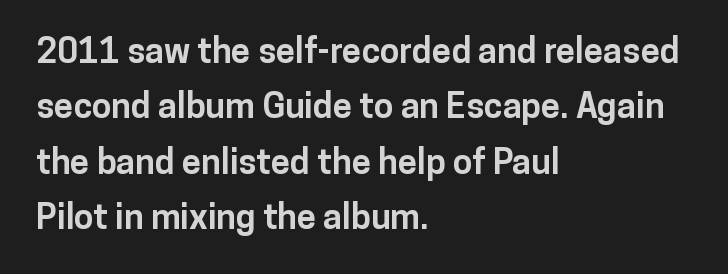
Do the letters lean? They stand straight. Glyph-to-glyph distance matches everyday printed text. Regarding serifs, this sample does without them. Strokes here are thick enough to call this a true bold.
